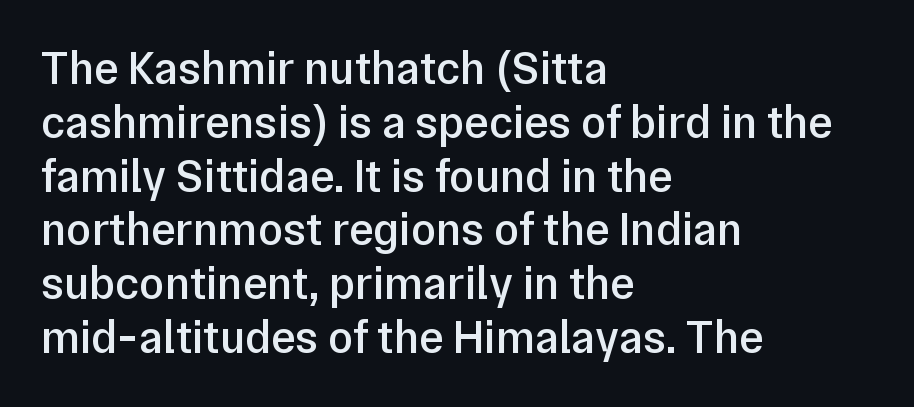
{"serif": "no", "italic": "no", "bold": "semi", "weight": "semibold", "width": "normal", "stroke_contrast": "low", "x_height": "medium", "monospaced": "no", "underline": "no", "align": "left", "line_spacing_ratio": 1.17, "letter_spacing": "normal", "letter_spacing_em": 0.0, "glyph_px": 46}
